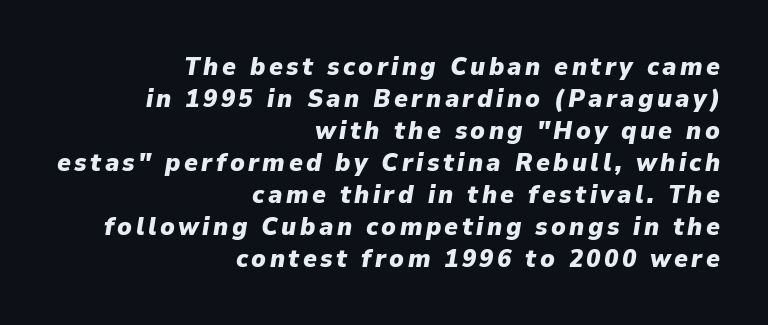
Q: Is the text bold? A: Yes.
Q: Is the text italic (slanted)? A: Yes, it leans right by about 9 degrees.
Q: Is the text underlined? A: No.
Q: How is the paragraph aligned? A: Right-aligned.
